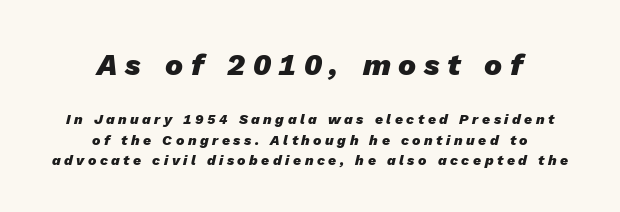
{"italic": "yes", "lean": "right", "slant_degrees": 13, "bold": "yes", "weight": "heavy", "width": "normal", "stroke_contrast": "low", "x_height": "medium", "monospaced": "no", "underline": "no", "align": "center", "line_spacing": "normal", "line_spacing_ratio": 1.45, "letter_spacing": "wide", "letter_spacing_em": 0.25, "larger_block": "first", "size_ratio": 2.14, "glyph_px": 30}
